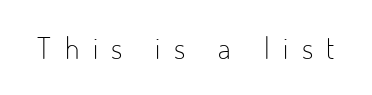
Q: Is the text bold? A: No.
Q: Is the text italic (slanted)? A: No, it is upright.
Q: Is the typeface a serif or a sans-serif typeface? A: Sans-serif.
Q: Is the text underlined? A: No.
Q: Is the spacing between letters normal or unusually wide? A: Unusually wide.
Q: Width (condensed, normal, or wide)? A: Condensed.
Q: Stroke contrast? A: Low.
Q: x-height? A: Small.
Q: Monospaced? A: No.
